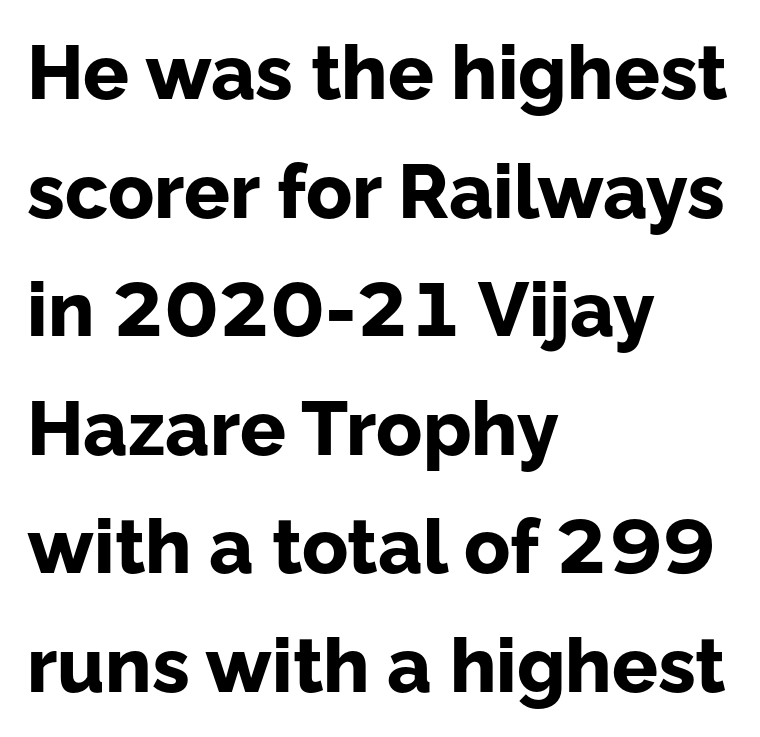
The image shows 76 px bold sans-serif type, upright; set left-aligned, normal line spacing (1.56x), normal letter spacing, not underlined; low stroke contrast and a medium x-height.
